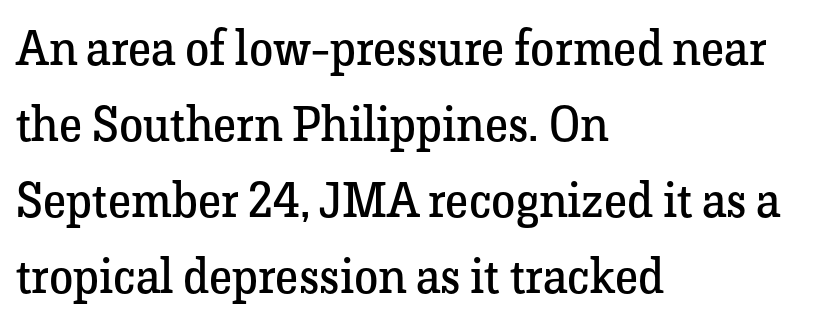
{"serif": "yes", "italic": "no", "bold": "no", "weight": "regular", "width": "normal", "stroke_contrast": "low", "x_height": "medium", "monospaced": "no", "underline": "no", "align": "left", "line_spacing": "normal", "line_spacing_ratio": 1.55, "letter_spacing": "normal", "letter_spacing_em": 0.0, "glyph_px": 49}
